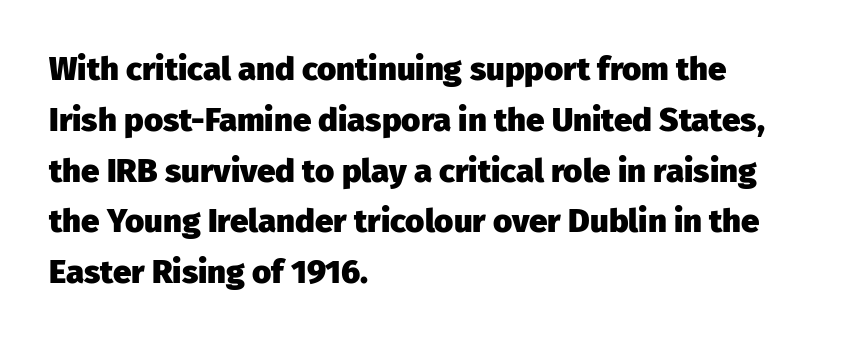
Look at the bottom of the vertical strokes: they stop flat, with no serifs. Where is the straight margin? On the left. How are the letters spaced? Ordinarily, with no added tracking. Rendered with straight, roman letterforms.
